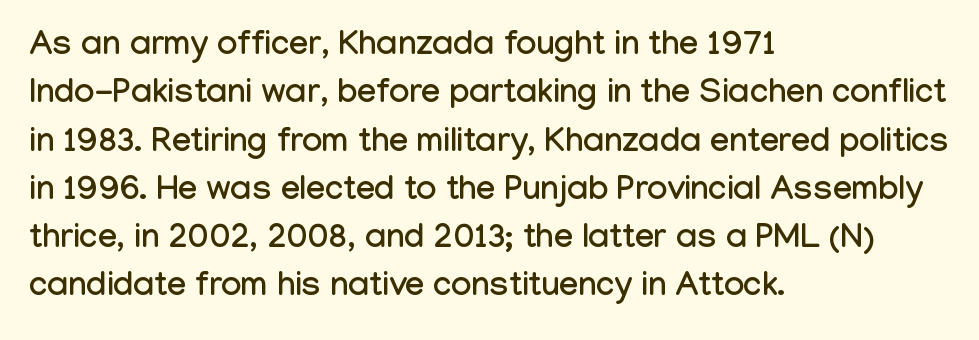
Teacher's note: observe the even left margin — that is flush-left alignment. This sample uses plain, unmodified letter spacing. Think of a printed novel: that variable character pitch is what you see here. Bare-footed words on every line. Grotesque or geometric, the face here clearly has no serifs.
